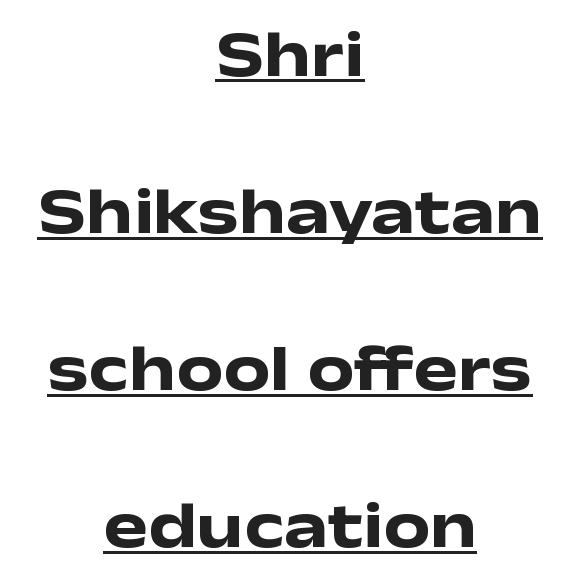
{"serif": "no", "italic": "no", "bold": "yes", "weight": "heavy", "width": "wide", "stroke_contrast": "low", "x_height": "medium", "monospaced": "no", "underline": "yes", "align": "center", "line_spacing": "loose", "line_spacing_ratio": 2.38, "letter_spacing": "normal", "letter_spacing_em": 0.0, "glyph_px": 66}
